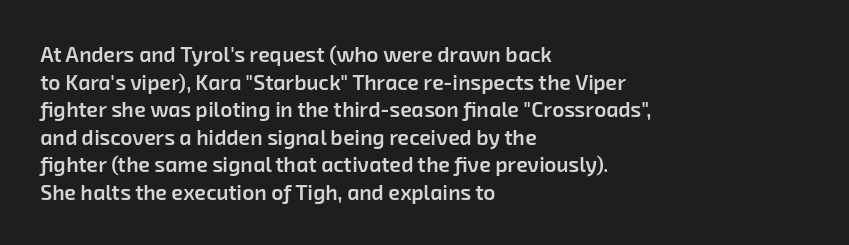
The image shows 21 px text type; set left-aligned, normal line spacing (1.31x), normal letter spacing, not underlined.
